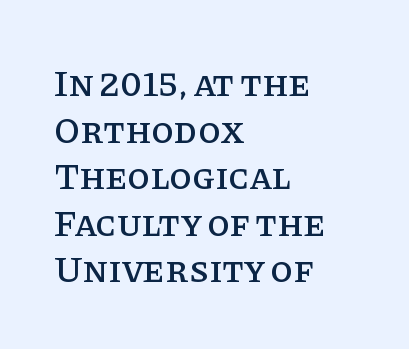
{"serif": "yes", "italic": "no", "width": "normal", "stroke_contrast": "low", "x_height": "large", "monospaced": "no", "underline": "no", "align": "left", "line_spacing": "normal", "line_spacing_ratio": 1.26, "letter_spacing": "normal", "letter_spacing_em": 0.0, "glyph_px": 37}
